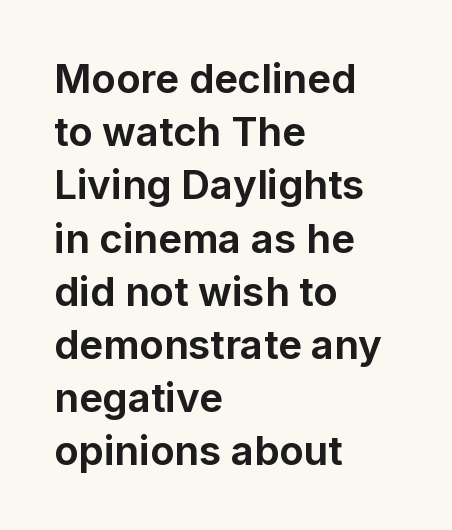
Q: Is the text bold? A: Yes.
Q: Is the text italic (slanted)? A: No, it is upright.
Q: Is the typeface a serif or a sans-serif typeface? A: Sans-serif.
Q: Is the text underlined? A: No.
Q: How is the paragraph aligned? A: Left-aligned.
Q: Is the spacing between letters normal or unusually wide? A: Normal.
Q: Is the spacing between lines tight, normal or loose? A: Normal.
Q: Width (condensed, normal, or wide)? A: Normal.
Q: Stroke contrast? A: Low.
Q: x-height? A: Medium.
Q: Monospaced? A: No.
